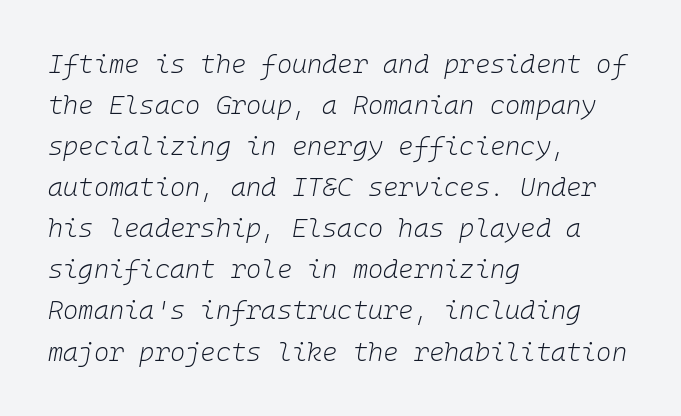
{"italic": "yes", "lean": "right", "slant_degrees": 10, "bold": "no", "underline": "no", "align": "left", "line_spacing": "normal", "line_spacing_ratio": 1.58, "letter_spacing": "normal", "letter_spacing_em": 0.0, "glyph_px": 26}
